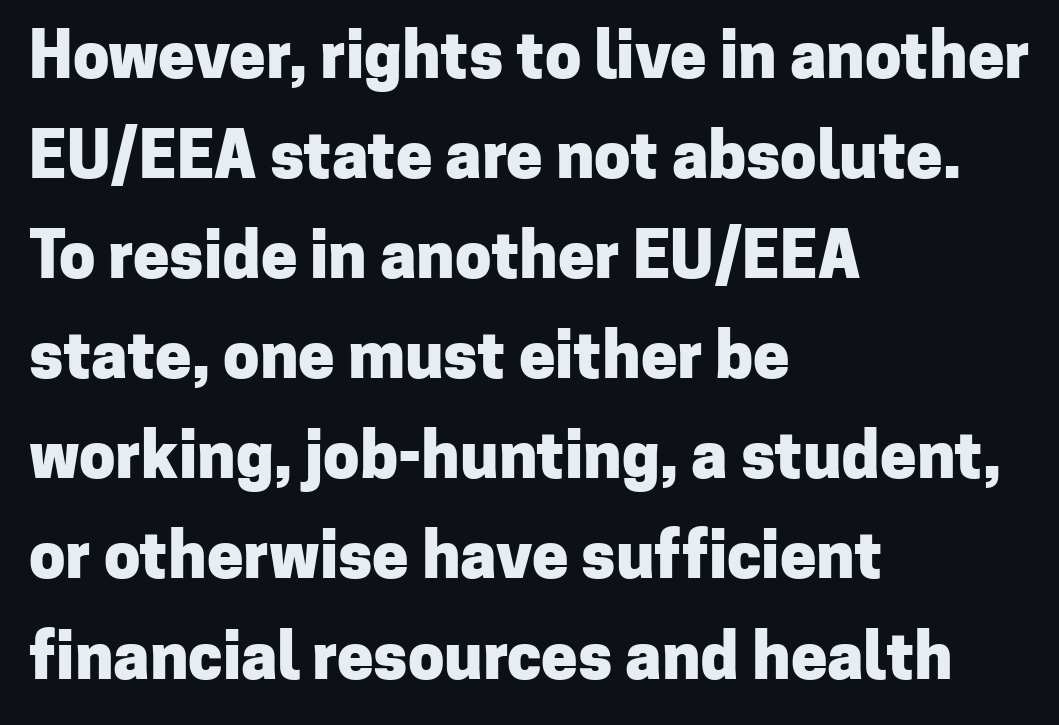
Characters remain perfectly vertical along every line. Alignment: flush left. Descenders are the only things crossing below the line. The passage shown is typeset with a sans-serif family. The passage shown is typed in a proportional face where columns would drift.
